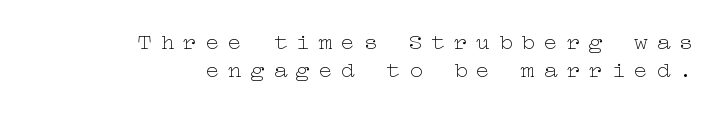
The image shows 23 px text type, upright; set right-aligned, line spacing 1.2x, unusually wide letter spacing (+0.38 em), not underlined.
